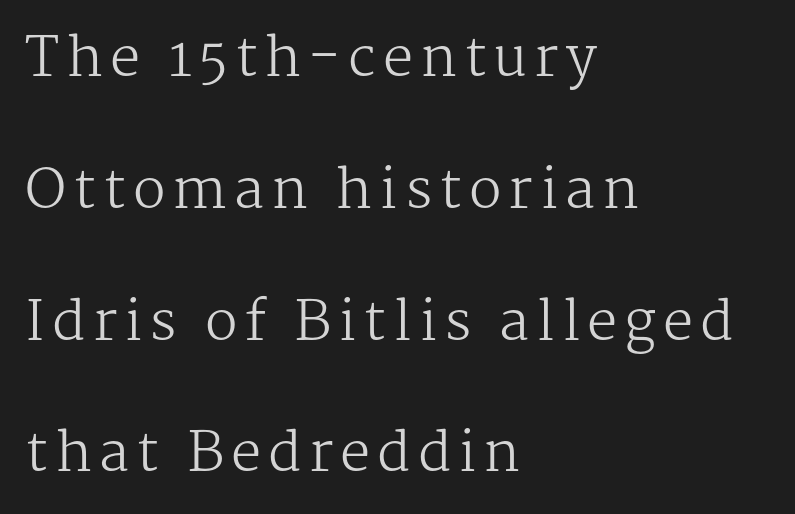
Q: Is the text bold? A: No.
Q: Is the text italic (slanted)? A: No, it is upright.
Q: Is the typeface a serif or a sans-serif typeface? A: Serif.
Q: Is the text underlined? A: No.
Q: How is the paragraph aligned? A: Left-aligned.
Q: Is the spacing between lines tight, normal or loose? A: Loose.
Q: Width (condensed, normal, or wide)? A: Normal.
Q: Stroke contrast? A: Medium.
Q: x-height? A: Medium.
Q: Monospaced? A: No.
